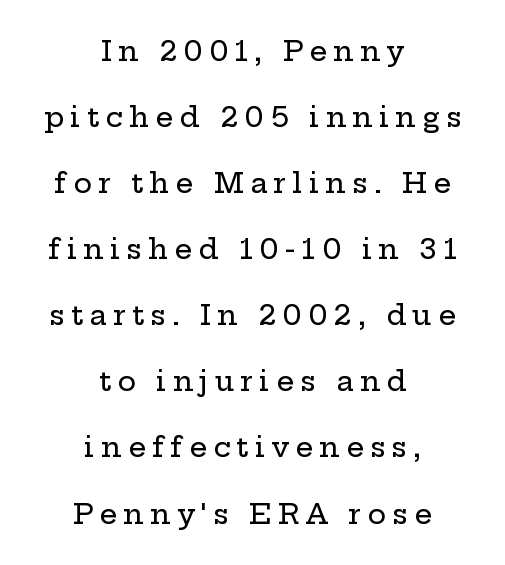
Typeset on center — no edge is straight. A typesetter would call this proportional, since set widths differ per character. Tracking here is generous; glyphs stand well apart from one another. Notice the wide empty band between every row — that's loose leading. This sample uses an upright cut, with every glyph sitting square on the baseline.
